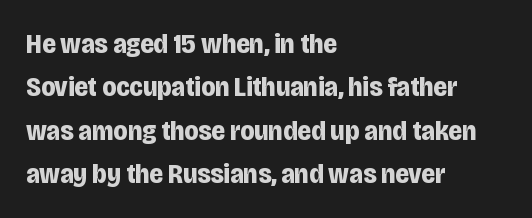
The image shows 28 px bold, condensed sans-serif type, upright; set left-aligned, normal line spacing (1.55x), normal letter spacing, not underlined; low stroke contrast and a large x-height.
